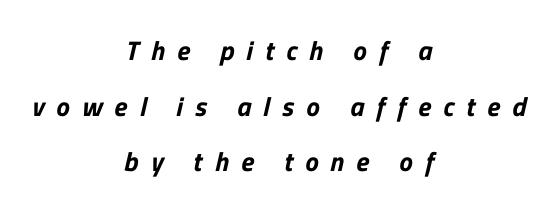
The baseline area is clear. You could only call the tracking loose — the letters float apart. The rendering uses a large line-height, opening up the rows. A student would call this center alignment; a typographer would say set centered.
